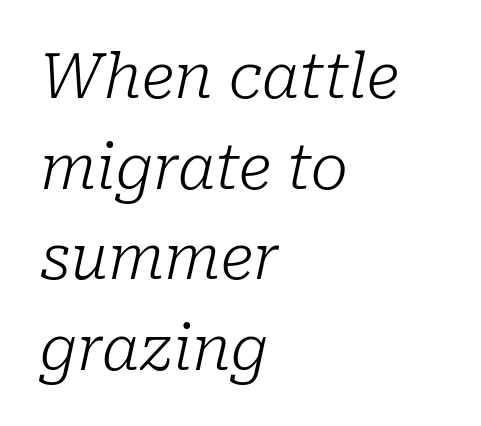
The image shows 62 px light serif type, italic (leaning right); set left-aligned, normal line spacing (1.46x), normal letter spacing, not underlined; low stroke contrast and a medium x-height.
